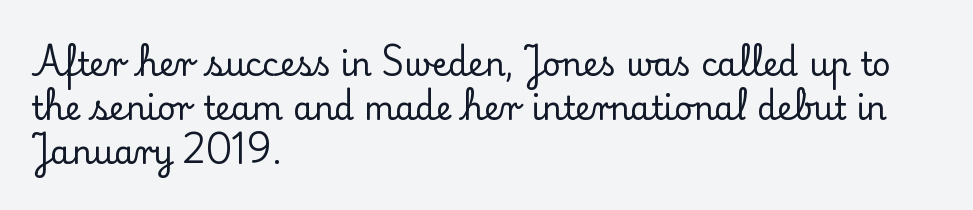
The image shows 32 px serif type, upright; set left-aligned, normal line spacing (1.38x), normal letter spacing, not underlined; low stroke contrast and a small x-height.
